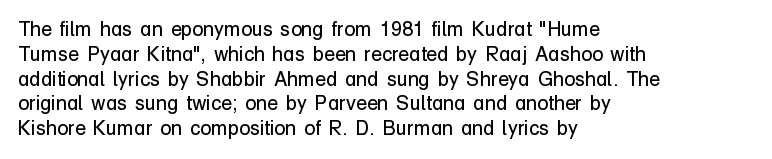
{"italic": "no", "bold": "no", "underline": "no", "align": "left", "line_spacing_ratio": 1.24, "letter_spacing": "normal", "letter_spacing_em": 0.0, "glyph_px": 20}
